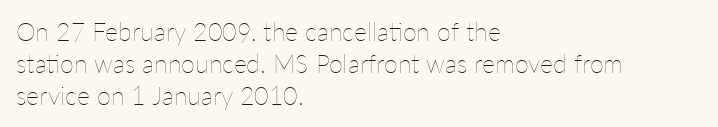
{"italic": "no", "bold": "no", "underline": "no", "align": "left", "line_spacing": "normal", "line_spacing_ratio": 1.28, "letter_spacing": "normal", "letter_spacing_em": 0.0, "glyph_px": 25}
